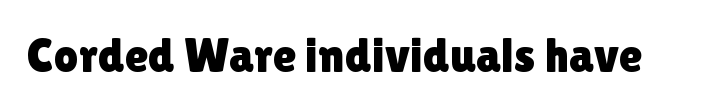
{"serif": "no", "italic": "no", "width": "normal", "stroke_contrast": "low", "x_height": "medium", "monospaced": "no", "underline": "no", "letter_spacing": "normal", "letter_spacing_em": 0.0, "glyph_px": 48}
